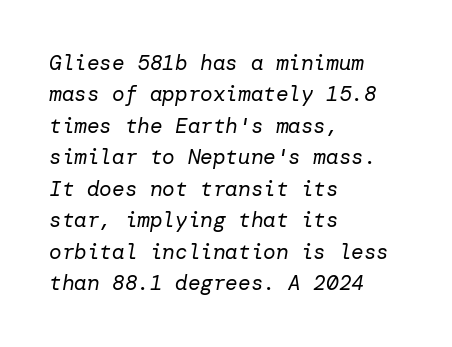
{"italic": "yes", "lean": "right", "slant_degrees": 10, "bold": "no", "underline": "no", "align": "left", "line_spacing": "normal", "line_spacing_ratio": 1.5, "letter_spacing": "normal", "letter_spacing_em": 0.0, "glyph_px": 21}
